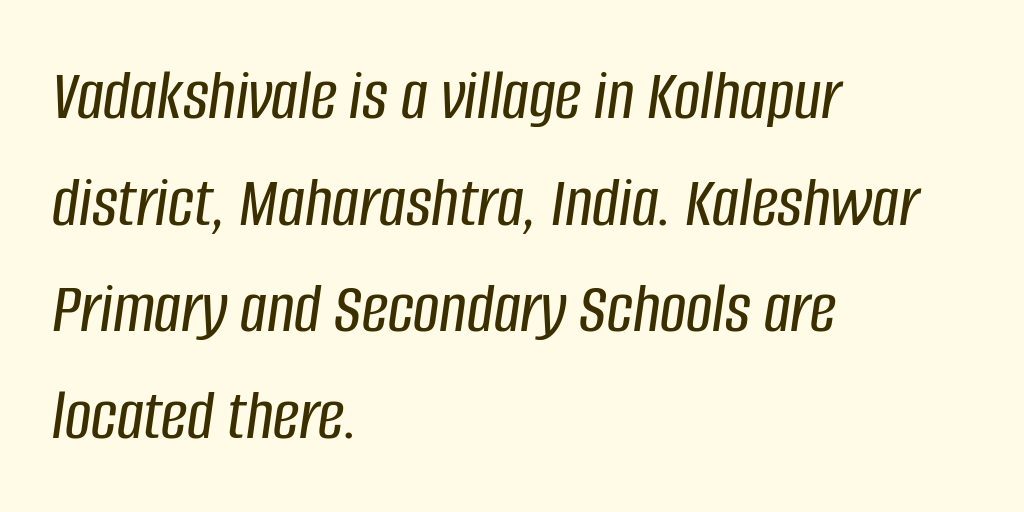
The image shows 73 px condensed type, italic (leaning right); set left-aligned, normal line spacing (1.46x), normal letter spacing, not underlined; low stroke contrast and a large x-height.
